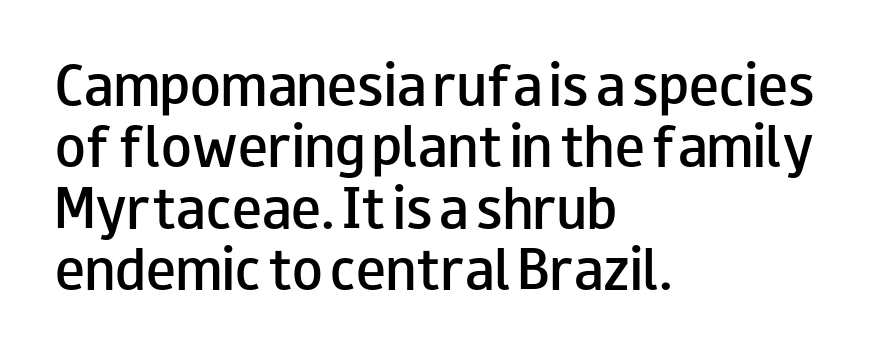
The image shows 50 px semibold, wide sans-serif type, upright; set left-aligned, line spacing 1.23x, normal letter spacing, not underlined; low stroke contrast and a small x-height.
